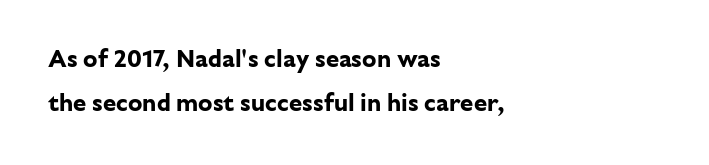
{"italic": "no", "bold": "yes", "underline": "no", "align": "left", "line_spacing_ratio": 1.83, "letter_spacing": "normal", "letter_spacing_em": 0.0, "glyph_px": 24}
